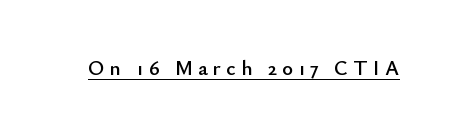
Q: Is the text italic (slanted)? A: No, it is upright.
Q: Is the text underlined? A: Yes.
Q: Is the spacing between letters normal or unusually wide? A: Unusually wide.
